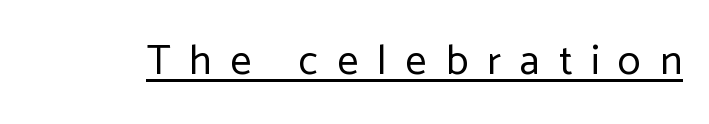
Each letter keeps its own natural width here, so spacing adapts to shape. Looks like someone drew a line under every word here. The passage shown is typeset with a sans-serif family. Glyph-to-glyph distance is far greater than everyday printed text. Nope, not italic — everything's standing straight.
